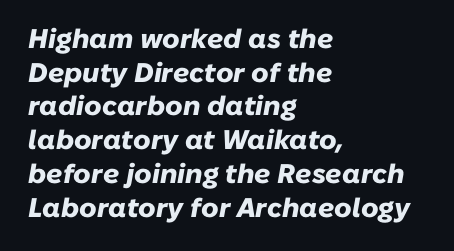
Q: Is the text bold? A: Yes.
Q: Is the text italic (slanted)? A: Yes, it leans right by about 10 degrees.
Q: Is the text underlined? A: No.
Q: How is the paragraph aligned? A: Left-aligned.
Q: Is the spacing between letters normal or unusually wide? A: Normal.
Q: Is the spacing between lines tight, normal or loose? A: Normal.
